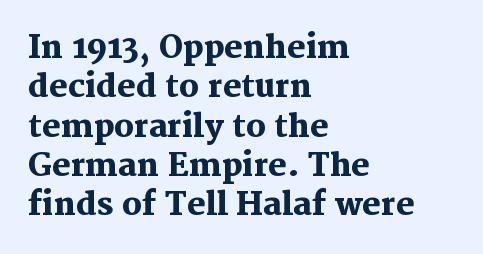
The compositor pushed each line to the left boundary. You can tell from the footed stems that serif type was used. Nope, not italic — everything's standing straight. Any mark beneath the type? The region is blank. Proportional: the letters do not fall into vertical columns. You could call the tracking neutral — neither tight nor loose.
